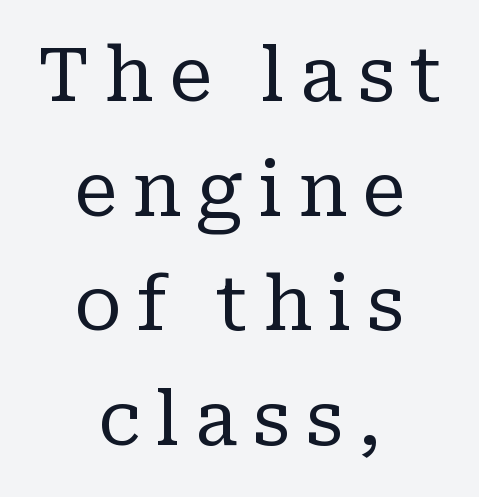
The image shows 74 px regular-weight serif type, upright; set centered, normal line spacing (1.55x), unusually wide letter spacing (+0.2 em), not underlined; low stroke contrast and a medium x-height.
